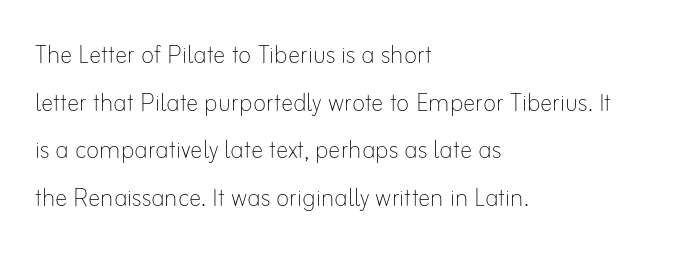
Descenders are the only things crossing below the line. Reading down the column, the eye jumps a familiar distance to each next line. Caption: face not bold, strokes unweighted. Do the characters align in a grid? No, the font is proportional. Is there any slant? The stems are plumb. The lines are quadded left.
